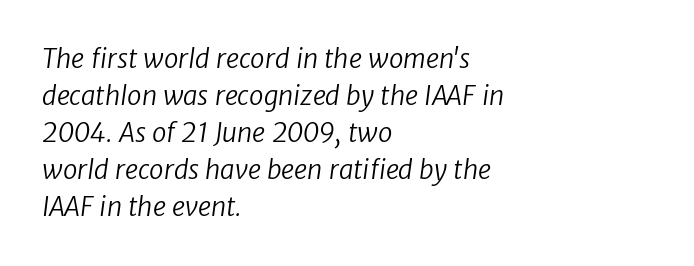
The image shows 26 px text type; set left-aligned, normal line spacing (1.42x), normal letter spacing, not underlined.
